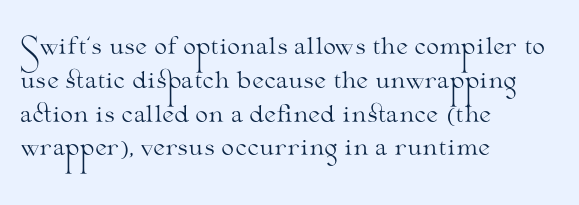
{"italic": "no", "bold": "no", "underline": "no", "align": "left", "line_spacing": "normal", "line_spacing_ratio": 1.47, "letter_spacing": "normal", "letter_spacing_em": 0.0, "glyph_px": 23}
